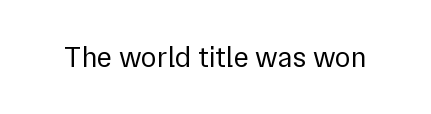
{"serif": "no", "italic": "no", "bold": "no", "weight": "regular", "width": "normal", "x_height": "medium", "monospaced": "no", "underline": "no", "letter_spacing": "normal", "letter_spacing_em": 0.0, "glyph_px": 29}
